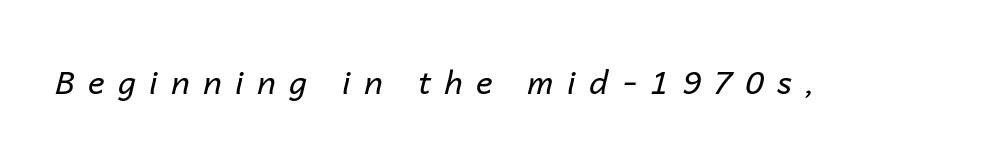
{"italic": "yes", "lean": "right", "slant_degrees": 14, "bold": "no", "weight": "regular", "width": "normal", "stroke_contrast": "low", "x_height": "medium", "monospaced": "no", "underline": "no", "letter_spacing": "wide", "letter_spacing_em": 0.42, "glyph_px": 32}
